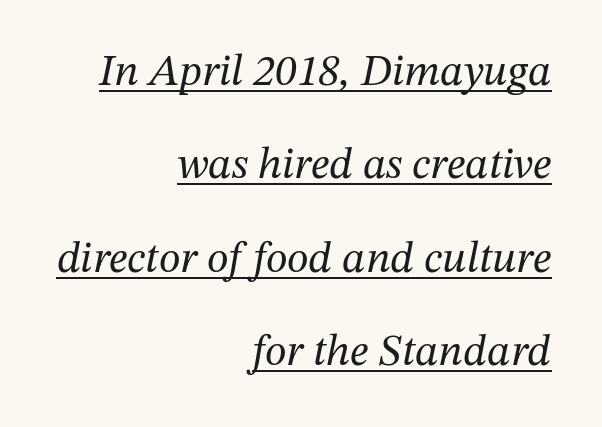
{"serif": "yes", "italic": "yes", "lean": "right", "slant_degrees": 12, "bold": "no", "weight": "regular", "width": "normal", "stroke_contrast": "medium", "x_height": "medium", "monospaced": "no", "underline": "yes", "align": "right", "line_spacing": "loose", "line_spacing_ratio": 2.12, "letter_spacing": "normal", "letter_spacing_em": 0.0, "glyph_px": 44}
